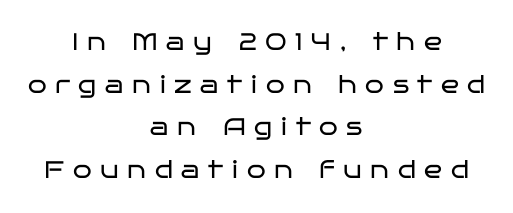
The letters are spread apart with noticeably loose tracking. The strokes carry an ordinary text weight at most. Italic: no, the glyphs are upright roman. The passage shown is not underscored anywhere.
